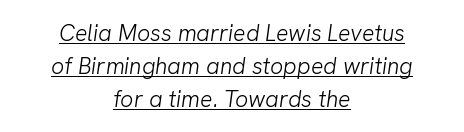
The image shows 23 px text type; set centered, normal line spacing (1.43x), normal letter spacing, underlined.
